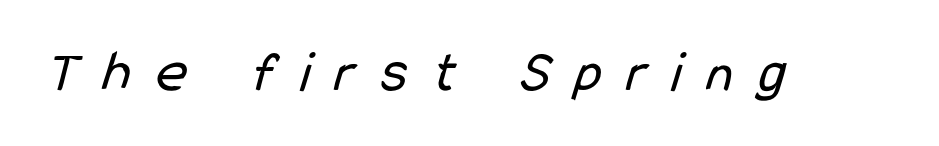
{"serif": "no", "bold": "no", "weight": "regular", "width": "condensed", "stroke_contrast": "low", "x_height": "medium", "monospaced": "no", "underline": "no", "letter_spacing": "wide", "letter_spacing_em": 0.43, "glyph_px": 59}
